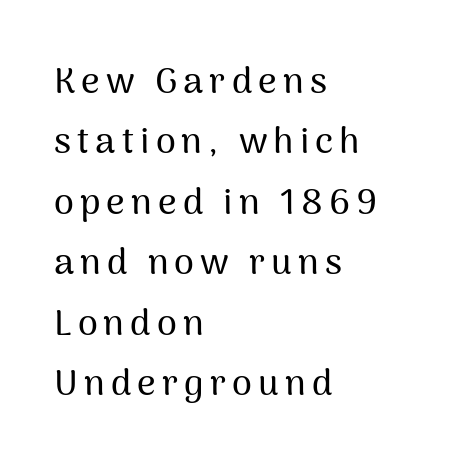
The image shows 36 px sans-serif type, upright; set left-aligned, normal line spacing (1.68x), not underlined; medium stroke contrast and a medium x-height.
